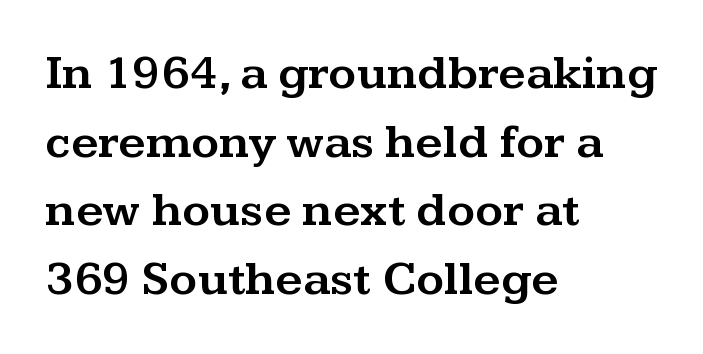
The image shows 48 px wide serif type, upright; set left-aligned, normal line spacing (1.43x), normal letter spacing, not underlined; medium stroke contrast and a medium x-height.
